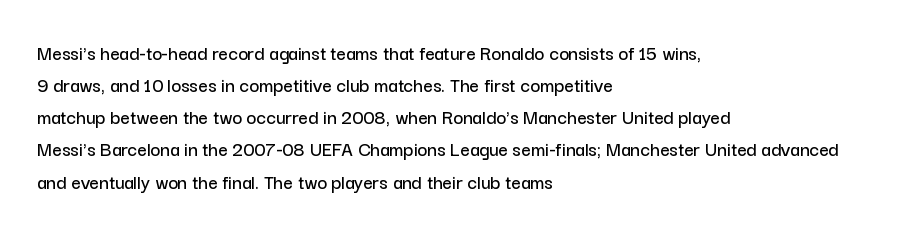
The image shows 21 px text type, upright; set left-aligned, normal line spacing (1.53x), normal letter spacing, not underlined.
